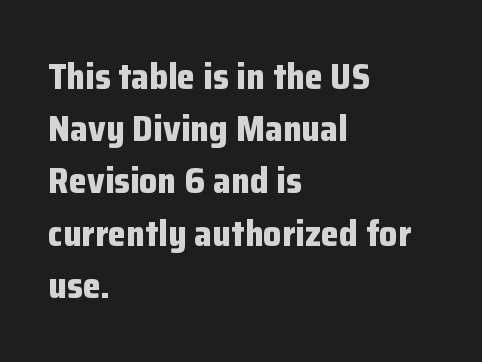
Q: Is the text bold? A: Yes.
Q: Is the text italic (slanted)? A: No, it is upright.
Q: Is the typeface a serif or a sans-serif typeface? A: Sans-serif.
Q: Is the text underlined? A: No.
Q: How is the paragraph aligned? A: Left-aligned.
Q: Is the spacing between letters normal or unusually wide? A: Normal.
Q: Is the spacing between lines tight, normal or loose? A: Normal.
Q: Width (condensed, normal, or wide)? A: Normal.
Q: Stroke contrast? A: Low.
Q: x-height? A: Medium.
Q: Monospaced? A: No.
